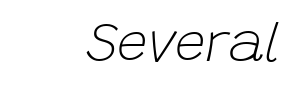
{"italic": "yes", "lean": "right", "slant_degrees": 15, "bold": "no", "weight": "light", "width": "normal", "stroke_contrast": "low", "x_height": "large", "monospaced": "no", "underline": "no", "align": "right", "letter_spacing": "normal", "letter_spacing_em": 0.0, "glyph_px": 55}
